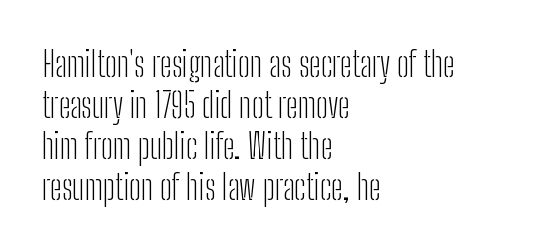
Q: Is the text bold? A: No.
Q: Is the text italic (slanted)? A: No, it is upright.
Q: Is the typeface a serif or a sans-serif typeface? A: Sans-serif.
Q: Is the text underlined? A: No.
Q: How is the paragraph aligned? A: Left-aligned.
Q: Is the spacing between letters normal or unusually wide? A: Normal.
Q: Width (condensed, normal, or wide)? A: Condensed.
Q: Stroke contrast? A: Low.
Q: x-height? A: Medium.
Q: Monospaced? A: No.
